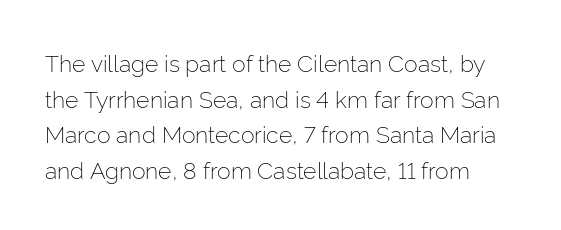
Each row of text sits above clean, open space. Students, observe: this is what conventionally led text looks like. The strokes carry an ordinary text weight at most. These lines keep a tight, regular rhythm from letter to letter.
